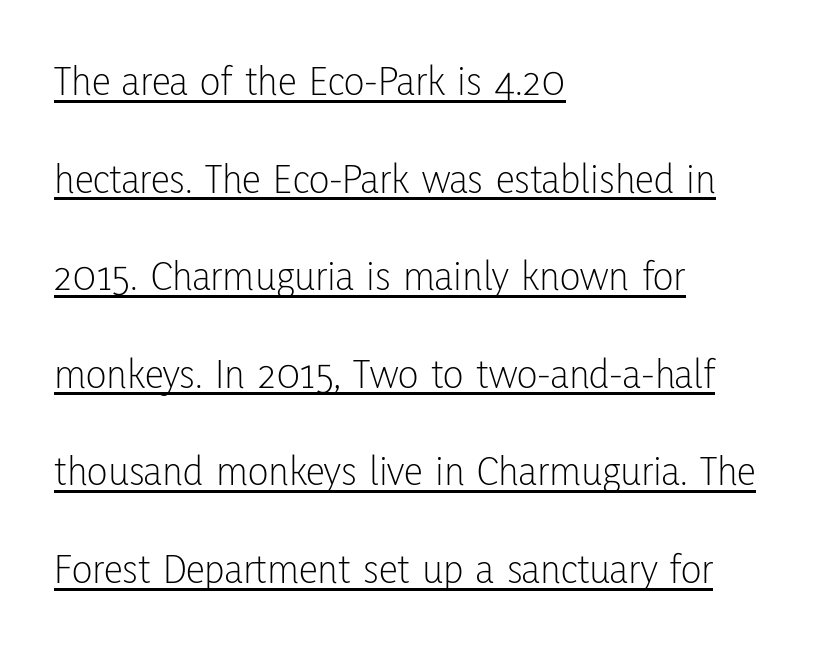
The image shows 43 px light, condensed sans-serif type, upright; set left-aligned, loose line spacing (2.27x), normal letter spacing, underlined; low stroke contrast and a medium x-height.
